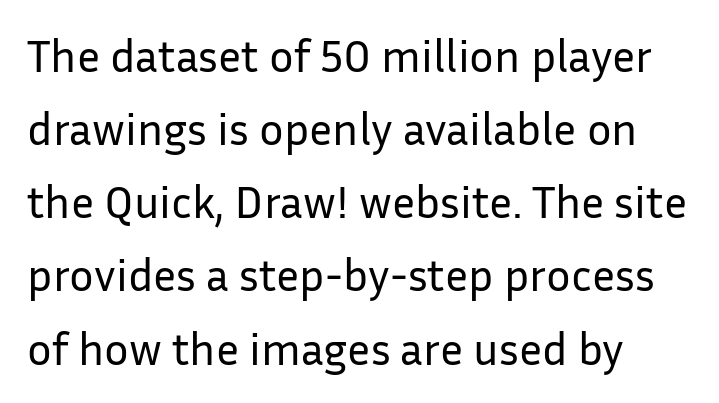
The paragraph has a hard left edge and a soft right edge. Summary of weight: not heavy and not bold. Is this a fixed-width face? No — the glyphs have proportional, varying widths. A roman cut, with each character standing at attention. Regular leading. Honestly, the letter spacing is just normal — you wouldn't notice it.
